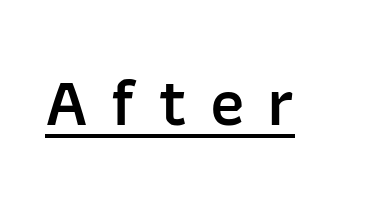
Q: Is the text bold? A: Semi-bold.
Q: Is the text italic (slanted)? A: No, it is upright.
Q: Is the typeface a serif or a sans-serif typeface? A: Sans-serif.
Q: Is the text underlined? A: Yes.
Q: Is the spacing between letters normal or unusually wide? A: Unusually wide.
Q: Width (condensed, normal, or wide)? A: Normal.
Q: Stroke contrast? A: Low.
Q: x-height? A: Medium.
Q: Monospaced? A: No.
